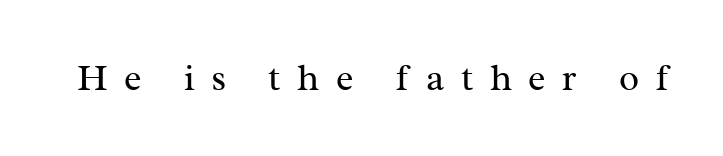
Q: Is the text bold? A: No.
Q: Is the text italic (slanted)? A: No, it is upright.
Q: Is the typeface a serif or a sans-serif typeface? A: Serif.
Q: Is the text underlined? A: No.
Q: Is the spacing between letters normal or unusually wide? A: Unusually wide.
Q: Width (condensed, normal, or wide)? A: Normal.
Q: Stroke contrast? A: Medium.
Q: x-height? A: Medium.
Q: Monospaced? A: No.
